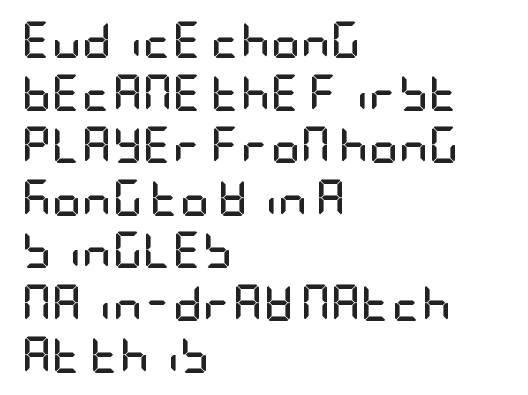
Caption: bold face, heavy strokes. Line beginnings align vertically; line endings do not. Look at the bottom of the vertical strokes: they stop flat, with no serifs. Unlike italic type, these characters show no tilt at all. Underlining? Definitely not there. Compared with typical body copy, the letter spacing here is the same.
